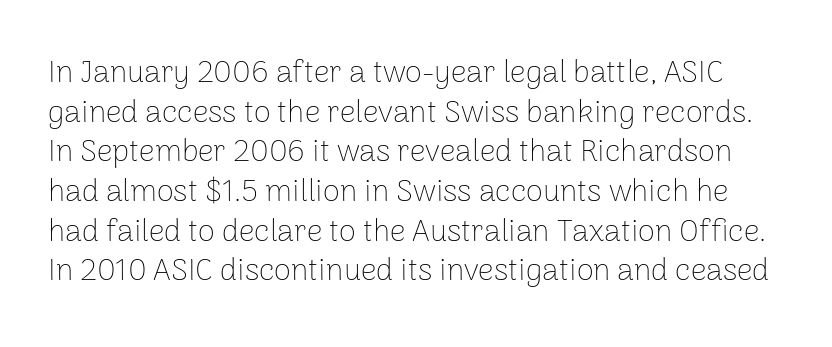
The image shows 31 px thin sans-serif type, upright; set normal line spacing (1.28x), normal letter spacing, not underlined; low stroke contrast and a medium x-height.
